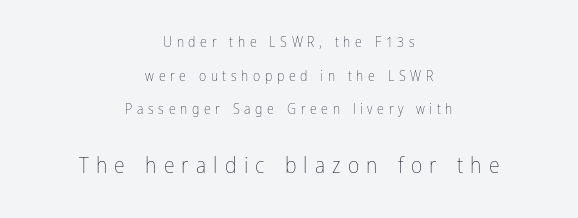
{"italic": "no", "bold": "no", "underline": "no", "align": "center", "line_spacing": "loose", "line_spacing_ratio": 2.41, "letter_spacing": "wide", "letter_spacing_em": 0.33, "larger_block": "second", "size_ratio": 1.57, "glyph_px": 22}
